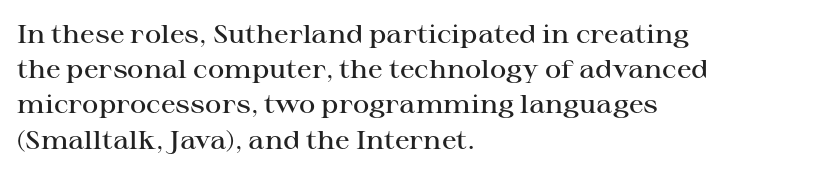
Q: Is the text bold? A: Semi-bold.
Q: Is the text italic (slanted)? A: No, it is upright.
Q: Is the text underlined? A: No.
Q: How is the paragraph aligned? A: Left-aligned.
Q: Is the spacing between letters normal or unusually wide? A: Normal.
Q: Is the spacing between lines tight, normal or loose? A: Normal.
